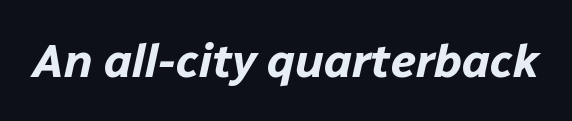
The rendering uses a bold face; every stroke is thick and dark. The line texture is even and compact thanks to regular tracking. Anything drawn beneath the words? Only blank space. A typesetter would call this proportional, since set widths differ per character. The font's italic variant was chosen for this text.
